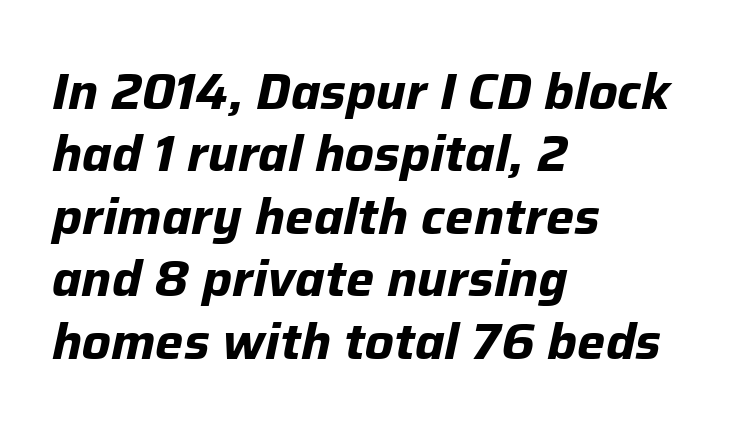
{"italic": "yes", "lean": "right", "slant_degrees": 12, "bold": "yes", "weight": "bold", "width": "normal", "stroke_contrast": "low", "x_height": "medium", "monospaced": "no", "underline": "no", "align": "left", "line_spacing": "normal", "line_spacing_ratio": 1.25, "letter_spacing": "normal", "letter_spacing_em": 0.0, "glyph_px": 50}
